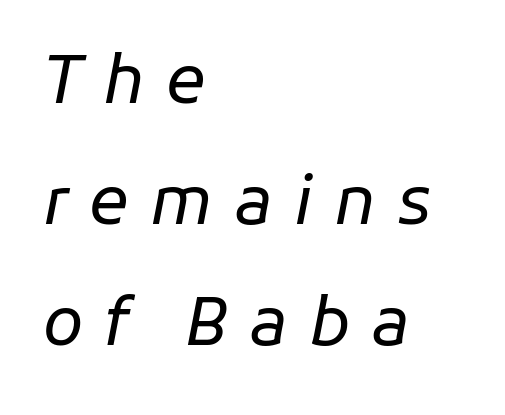
The image shows 66 px regular-weight type, italic (leaning right); set left-aligned, line spacing 1.83x, unusually wide letter spacing (+0.32 em), not underlined; low stroke contrast and a medium x-height.
